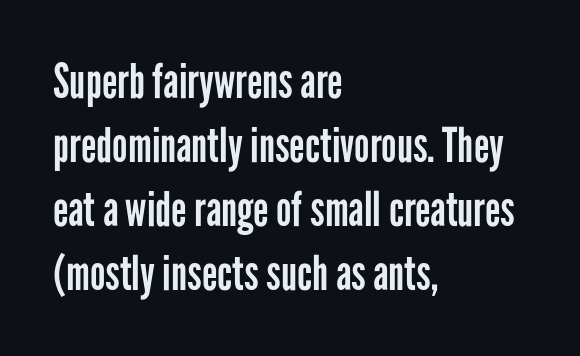
{"serif": "no", "italic": "no", "bold": "no", "weight": "regular", "width": "condensed", "stroke_contrast": "low", "x_height": "medium", "monospaced": "no", "underline": "no", "align": "left", "line_spacing": "normal", "line_spacing_ratio": 1.33, "letter_spacing": "normal", "letter_spacing_em": 0.0, "glyph_px": 48}
